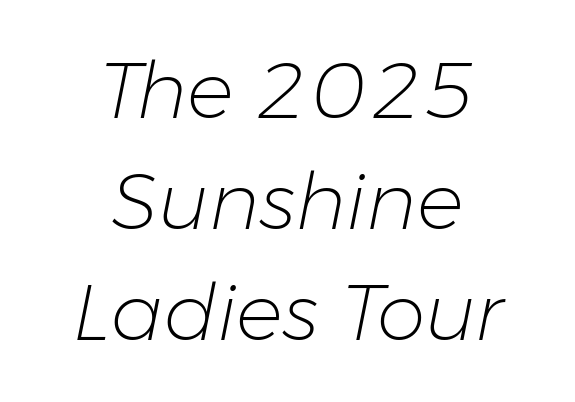
Q: Is the text bold? A: No.
Q: Is the text italic (slanted)? A: Yes, it leans right by about 11 degrees.
Q: Is the text underlined? A: No.
Q: How is the paragraph aligned? A: Centered.
Q: Is the spacing between letters normal or unusually wide? A: Normal.
Q: Is the spacing between lines tight, normal or loose? A: Normal.
Q: Width (condensed, normal, or wide)? A: Normal.
Q: Stroke contrast? A: Low.
Q: x-height? A: Medium.
Q: Monospaced? A: No.
